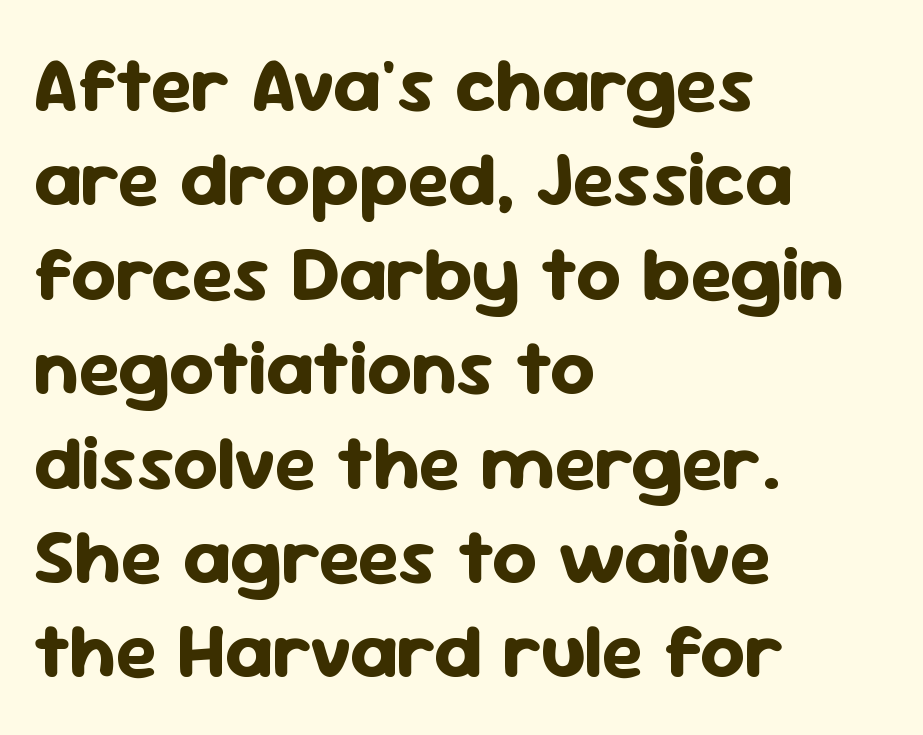
{"serif": "no", "italic": "no", "bold": "yes", "weight": "bold", "width": "normal", "stroke_contrast": "low", "x_height": "medium", "monospaced": "no", "underline": "no", "align": "left", "line_spacing_ratio": 1.21, "letter_spacing": "normal", "letter_spacing_em": 0.0, "glyph_px": 78}
